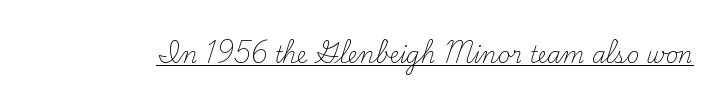
Does a line run under the words? Yes, clearly. Each word holds together tightly as a unit, with standard inter-letter gaps. Compared with a typical body face, this is equally light or lighter still.
